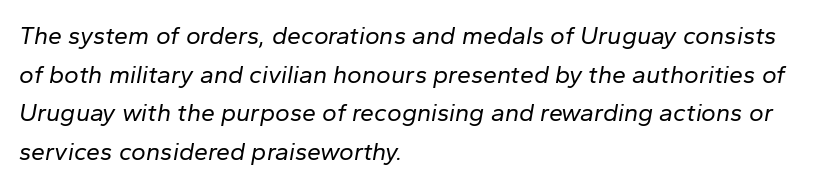
Is the block centered? No — it sits flush against the left margin. The passage shown is not underscored anywhere. When letters slant like this, we call the style italic. Characters follow at the spacing the type designer built in.
